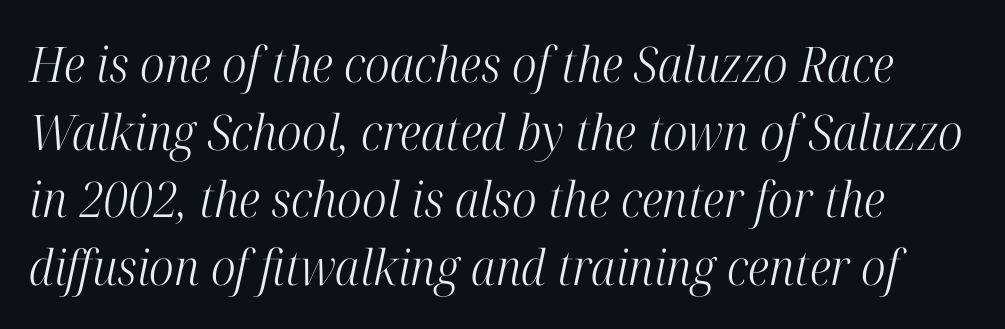
Q: Is the text bold? A: No.
Q: Is the text italic (slanted)? A: Yes, it leans right by about 12 degrees.
Q: Is the typeface a serif or a sans-serif typeface? A: Serif.
Q: Is the text underlined? A: No.
Q: Is the spacing between letters normal or unusually wide? A: Normal.
Q: Is the spacing between lines tight, normal or loose? A: Normal.
Q: Width (condensed, normal, or wide)? A: Condensed.
Q: Stroke contrast? A: High.
Q: x-height? A: Medium.
Q: Monospaced? A: No.
